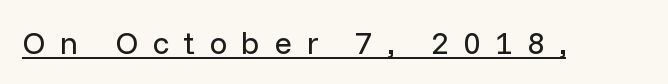
You can tell it's not italic because the verticals are truly vertical. This sample carries an underscore along the baseline area. Examine the stroke ends and you'll find no serifs. Letters have the restrained weight of plain body copy at most.
